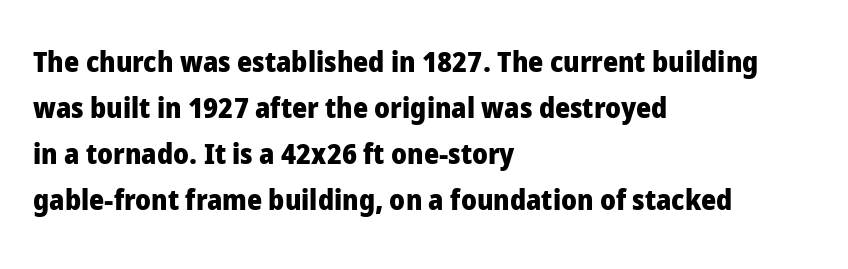
The words here are not underlined. Compared with typical paragraphs, the rows here are spaced about the same. The letters carry no serifs — their stems end cleanly without finishing strokes. Every character sits straight up, as roman type does. These lines are set flush left with a ragged right edge. Letter spacing: default.
